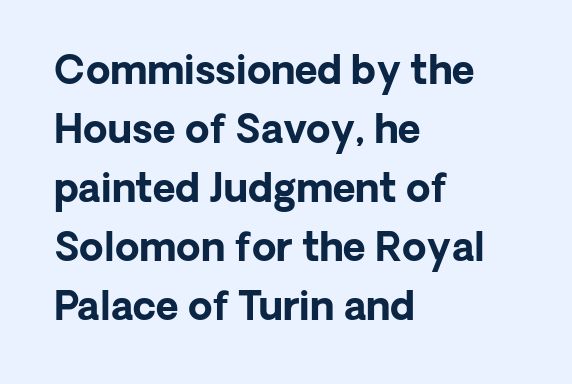
Vertical strokes here are truly vertical. Words float on clear page, feet unadorned. A typesetter would call this proportional, since set widths differ per character. Successive baselines arrive at the customary interval.
